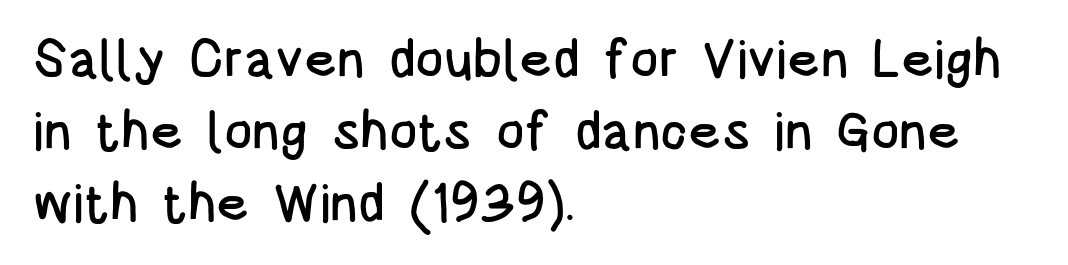
Each new line begins a customary step beneath the previous one. The space beneath each line is pristine and unruled. The setting favours the left margin, as ordinary paragraphs usually do. Words appear dense and cohesive because spacing is normal. Type style note: lacks serifs. Upright lettering throughout.
